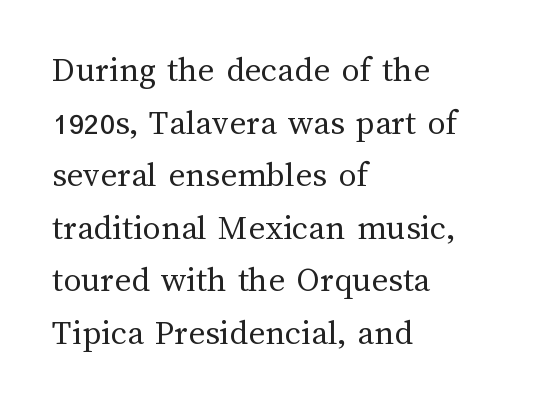
The image shows 36 px regular-weight type, upright; set left-aligned, normal line spacing (1.46x), normal letter spacing, not underlined; medium stroke contrast and a medium x-height.
